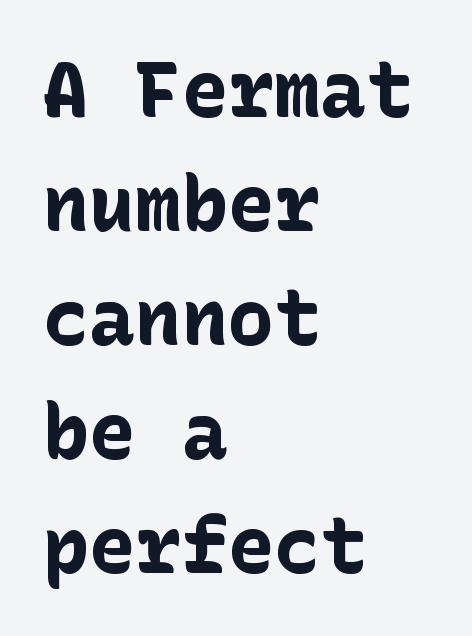
{"serif": "no", "italic": "no", "bold": "yes", "weight": "bold", "width": "normal", "stroke_contrast": "low", "x_height": "medium", "underline": "no", "align": "left", "line_spacing": "normal", "line_spacing_ratio": 1.48, "letter_spacing": "normal", "letter_spacing_em": 0.0, "glyph_px": 77}
